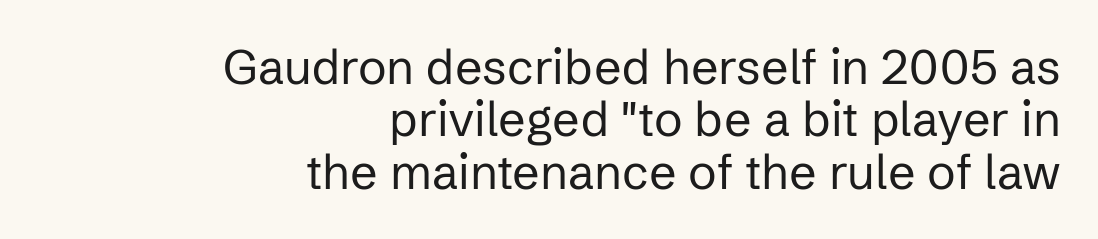
{"serif": "no", "italic": "no", "bold": "no", "weight": "regular", "width": "normal", "stroke_contrast": "low", "x_height": "medium", "monospaced": "no", "underline": "no", "align": "right", "line_spacing": "tight", "line_spacing_ratio": 1.09, "letter_spacing": "normal", "letter_spacing_em": 0.0, "glyph_px": 48}
